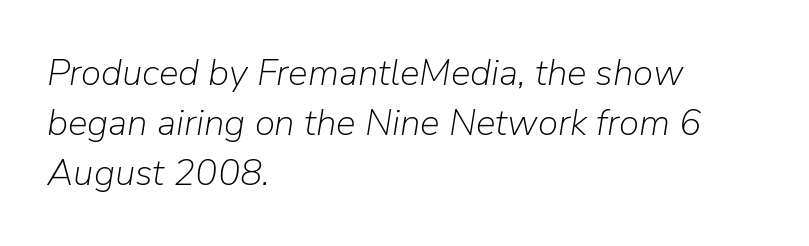
Underline: absent. The tracking reads as untouched default to a designer's eye. These lines stack with their left ends in a neat column. This sample has the flowing, uneven cadence of proportional lettering. Is there much room between lines? A standard amount, neither cramped nor airy.
